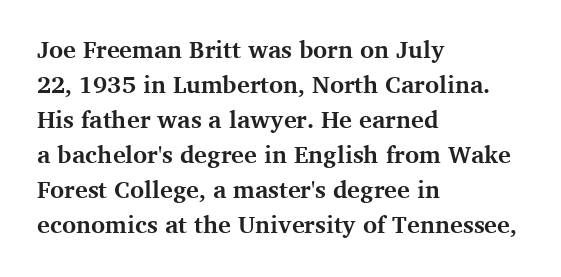
The image shows 24 px bold type, upright; set left-aligned, normal line spacing (1.46x), normal letter spacing, not underlined.
